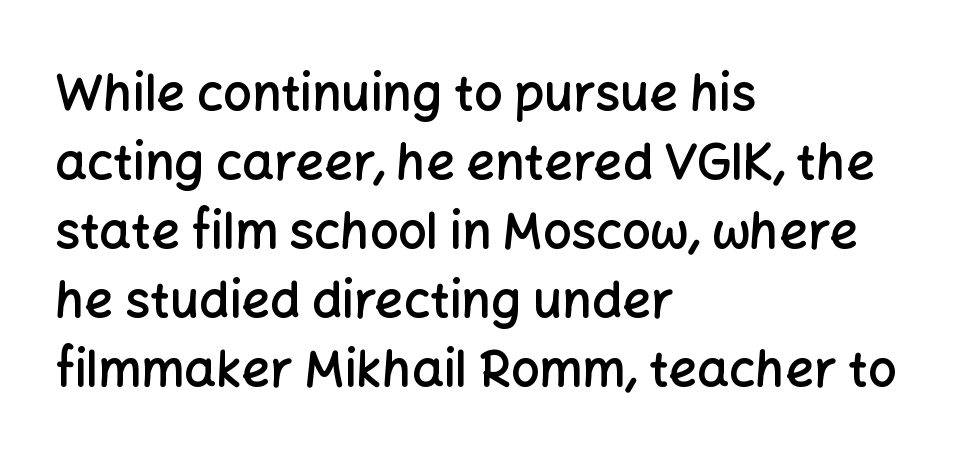
The line-height multiplier appears to be the usual default. The text was rendered using a sans face with plain stroke endings. Strokes here are thickened, but only to semibold level. Students, note that the glyphs here touch the page at normal intervals.
